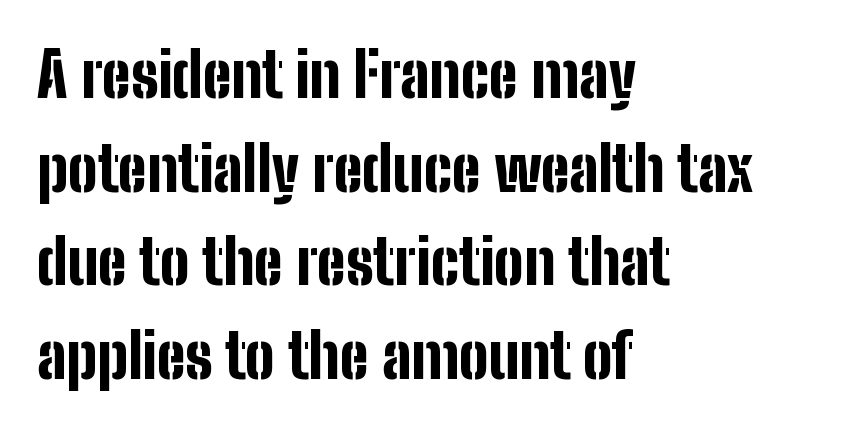
Q: Is the text bold? A: Yes.
Q: Is the text italic (slanted)? A: No, it is upright.
Q: Is the typeface a serif or a sans-serif typeface? A: Sans-serif.
Q: Is the text underlined? A: No.
Q: How is the paragraph aligned? A: Left-aligned.
Q: Is the spacing between letters normal or unusually wide? A: Normal.
Q: Is the spacing between lines tight, normal or loose? A: Normal.
Q: Width (condensed, normal, or wide)? A: Condensed.
Q: Stroke contrast? A: Low.
Q: x-height? A: Medium.
Q: Monospaced? A: No.
